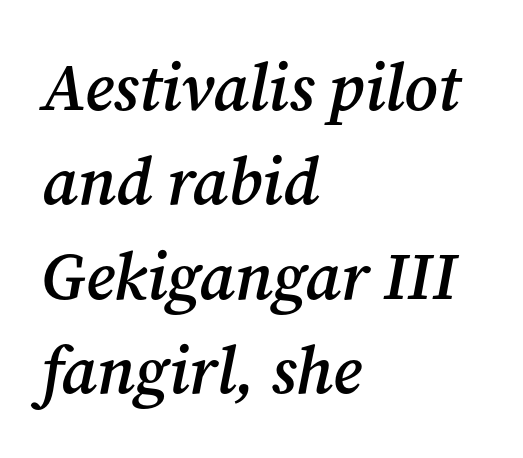
{"serif": "yes", "italic": "yes", "lean": "right", "slant_degrees": 12, "bold": "semi", "weight": "semibold", "width": "normal", "stroke_contrast": "medium", "x_height": "medium", "monospaced": "no", "underline": "no", "align": "left", "line_spacing": "normal", "line_spacing_ratio": 1.43, "letter_spacing": "normal", "letter_spacing_em": 0.0, "glyph_px": 66}
